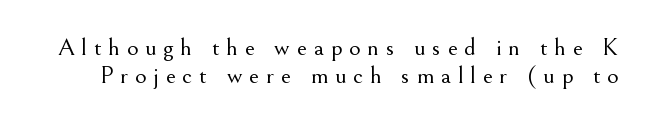
The image shows 25 px text type, upright; set tight line spacing (1.12x), unusually wide letter spacing (+0.27 em), not underlined.
